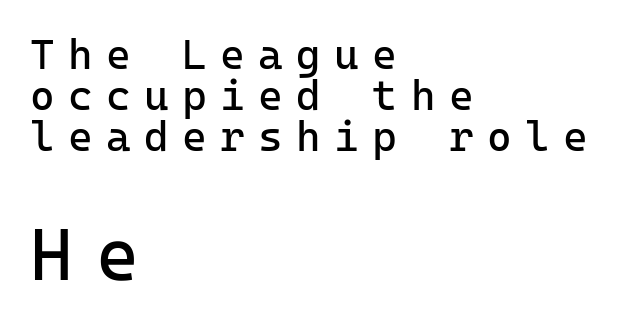
Size hierarchy here favors the trailing block over the leading one. Tracking value appears strongly positive — letters spread wide. Notice how the stems are strictly vertical — no italics here. In terms of leading, this rendering errs on the cramped side. Leftover space on each line is placed entirely after the last word. Think of a typewriter: that constant character pitch is what you see here.
